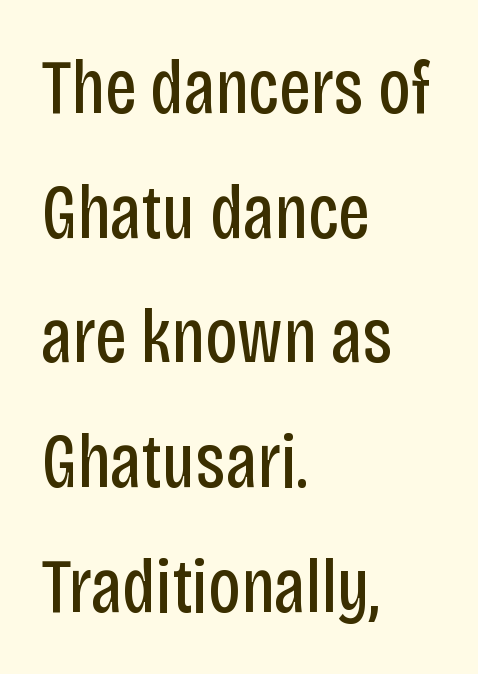
{"serif": "no", "italic": "no", "bold": "no", "weight": "regular", "width": "condensed", "stroke_contrast": "low", "x_height": "large", "monospaced": "no", "underline": "no", "align": "left", "line_spacing": "normal", "line_spacing_ratio": 1.62, "letter_spacing": "normal", "letter_spacing_em": 0.0, "glyph_px": 77}
